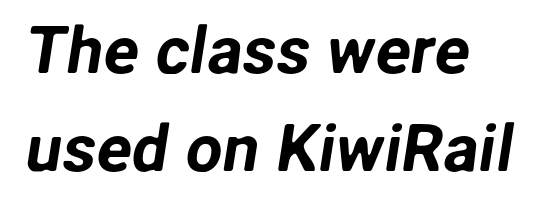
The image shows 66 px sans-serif type; set normal line spacing (1.48x), normal letter spacing, not underlined; low stroke contrast and a medium x-height.
